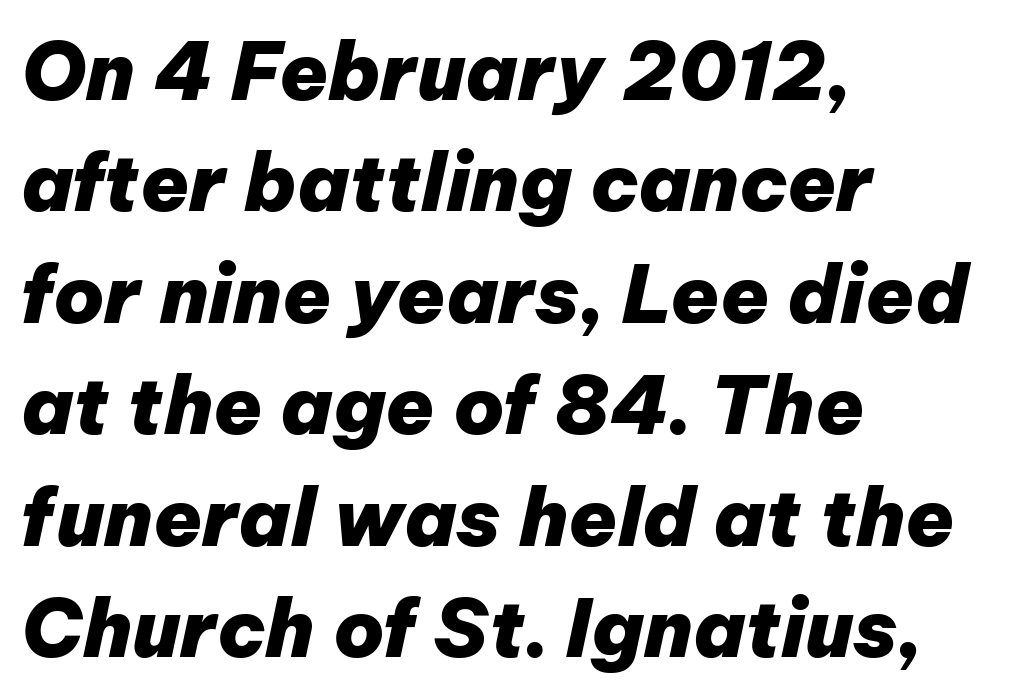
Q: Is the text bold? A: Yes.
Q: Is the text italic (slanted)? A: Yes, it leans right by about 12 degrees.
Q: Is the text underlined? A: No.
Q: How is the paragraph aligned? A: Left-aligned.
Q: Is the spacing between letters normal or unusually wide? A: Normal.
Q: Is the spacing between lines tight, normal or loose? A: Normal.
Q: Width (condensed, normal, or wide)? A: Normal.
Q: Stroke contrast? A: Low.
Q: x-height? A: Medium.
Q: Monospaced? A: No.
